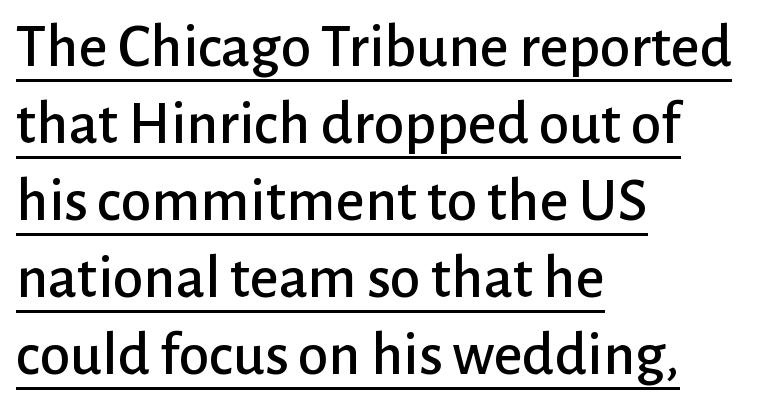
{"serif": "no", "italic": "no", "width": "normal", "stroke_contrast": "low", "x_height": "medium", "monospaced": "no", "underline": "yes", "align": "left", "line_spacing_ratio": 1.24, "letter_spacing": "normal", "letter_spacing_em": 0.0, "glyph_px": 62}
